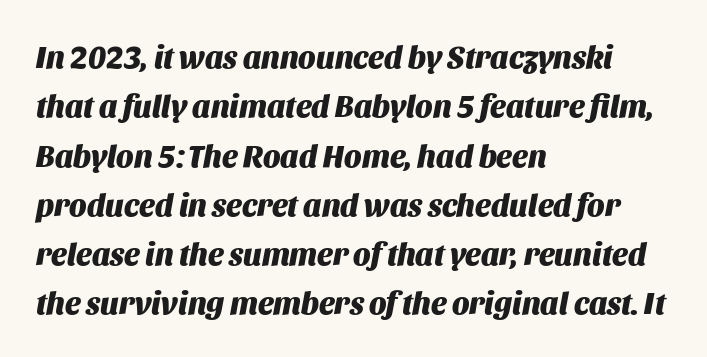
Q: Is the text bold? A: Yes.
Q: Is the text italic (slanted)? A: Yes, it leans right by about 11 degrees.
Q: Is the text underlined? A: No.
Q: How is the paragraph aligned? A: Left-aligned.
Q: Is the spacing between letters normal or unusually wide? A: Normal.
Q: Is the spacing between lines tight, normal or loose? A: Normal.
Q: Width (condensed, normal, or wide)? A: Normal.
Q: Stroke contrast? A: Medium.
Q: x-height? A: Large.
Q: Monospaced? A: No.
